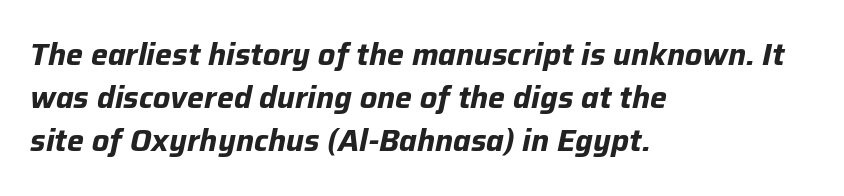
{"italic": "yes", "lean": "right", "slant_degrees": 12, "bold": "yes", "weight": "bold", "width": "normal", "stroke_contrast": "low", "x_height": "medium", "monospaced": "no", "underline": "no", "align": "left", "line_spacing": "normal", "line_spacing_ratio": 1.44, "letter_spacing": "normal", "letter_spacing_em": 0.0, "glyph_px": 30}
